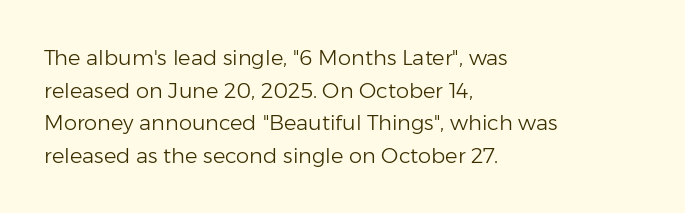
The image shows 21 px text type, upright; set left-aligned, normal line spacing (1.55x), normal letter spacing, not underlined.
